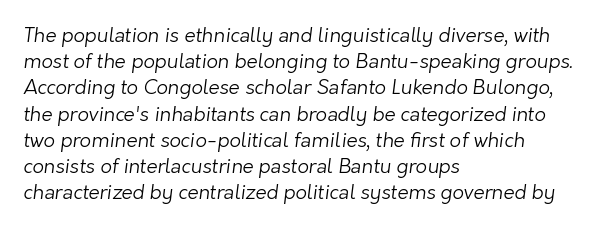
The image shows 20 px text type; set left-aligned, normal line spacing (1.31x), normal letter spacing, not underlined.
